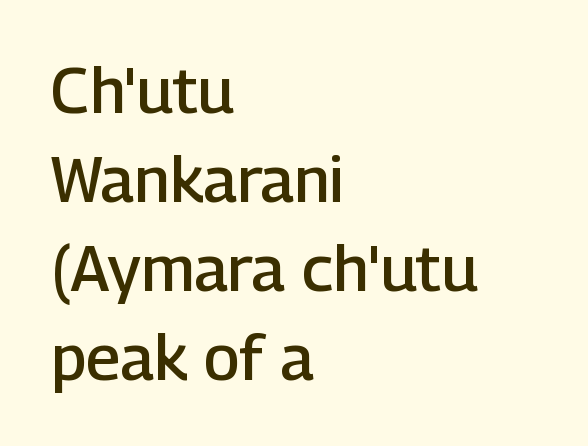
There is no visible air inserted between adjacent glyphs. Notice how the passage keeps a crisp vertical edge on the left only. Regarding leading, the lines here are spaced in the standard way. Underline: absent. I'd describe the lettering as semibold — firm but not a full bold.
